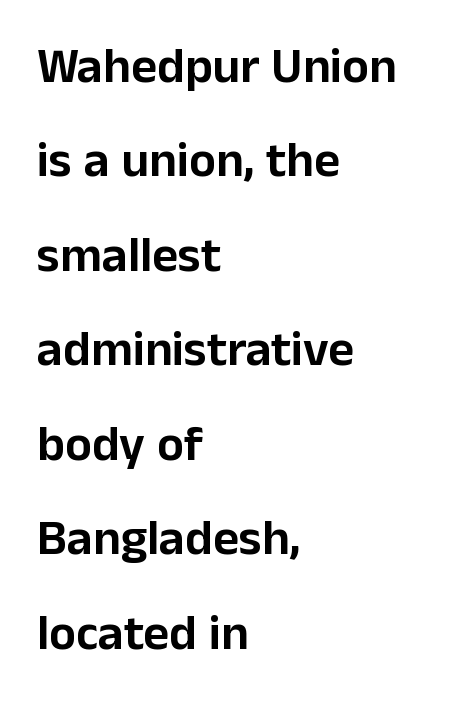
The image shows 50 px sans-serif type, upright; set left-aligned, line spacing 1.89x, normal letter spacing, not underlined; low stroke contrast and a medium x-height.
